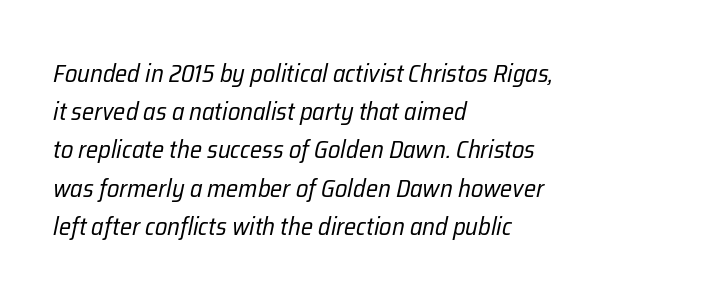
The baseline area is clear. Observe the lean: these are italic letterforms. Standard letterfit; no display-style spreading of the glyphs. Reading down the column, the eye jumps a familiar distance to each next line.
